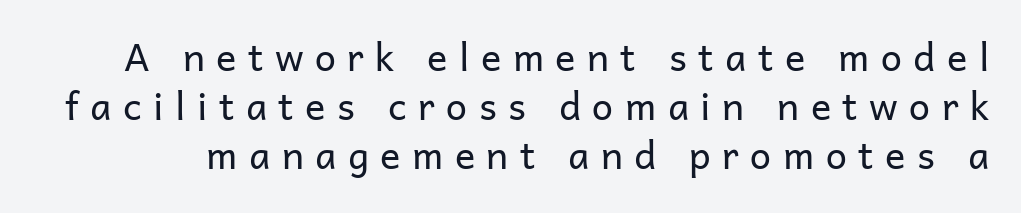
The image shows 38 px regular-weight sans-serif type, upright; set normal line spacing (1.29x), unusually wide letter spacing (+0.3 em), not underlined; low stroke contrast and a medium x-height.
